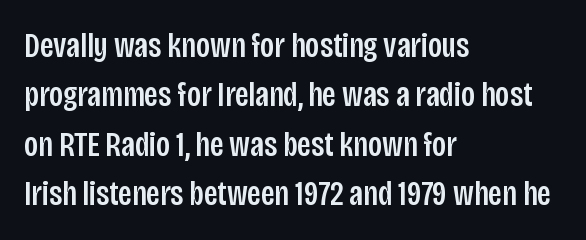
{"serif": "no", "italic": "no", "width": "condensed", "stroke_contrast": "low", "x_height": "large", "monospaced": "no", "underline": "no", "align": "left", "line_spacing": "normal", "line_spacing_ratio": 1.41, "letter_spacing": "normal", "letter_spacing_em": 0.0, "glyph_px": 35}
